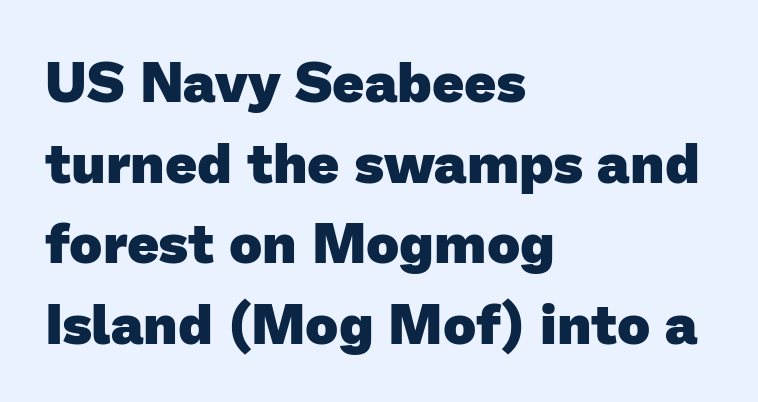
{"serif": "no", "bold": "yes", "weight": "heavy", "width": "normal", "stroke_contrast": "low", "x_height": "medium", "monospaced": "no", "underline": "no", "align": "left", "line_spacing": "normal", "line_spacing_ratio": 1.44, "letter_spacing": "normal", "letter_spacing_em": 0.0, "glyph_px": 56}
